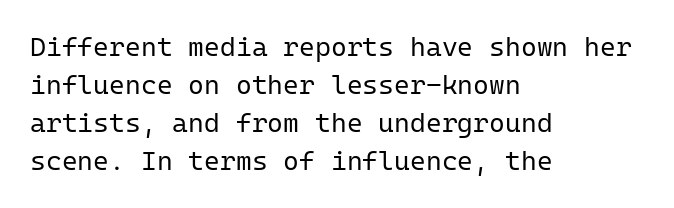
Q: Is the text bold? A: No.
Q: Is the text italic (slanted)? A: No, it is upright.
Q: Is the text underlined? A: No.
Q: How is the paragraph aligned? A: Left-aligned.
Q: Is the spacing between letters normal or unusually wide? A: Normal.
Q: Is the spacing between lines tight, normal or loose? A: Normal.
